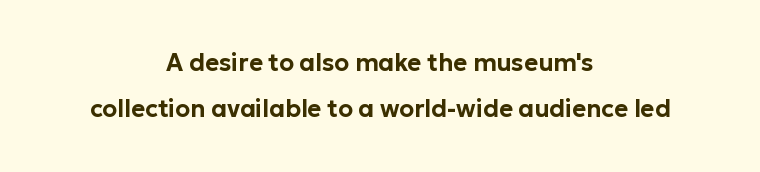
{"italic": "no", "underline": "no", "align": "center", "line_spacing": "loose", "line_spacing_ratio": 1.93, "letter_spacing": "normal", "letter_spacing_em": 0.0, "glyph_px": 24}
